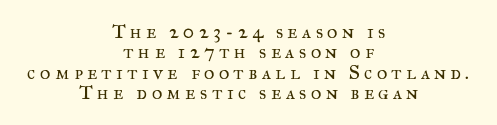
The string is rendered with underlining switched off. Loose tracking; the words dissolve into strings of separated letters. Unbolded letterforms with no extra heft. These lines huddle together more closely than default settings would place them. The letters stand straight up with perfectly vertical stems.
